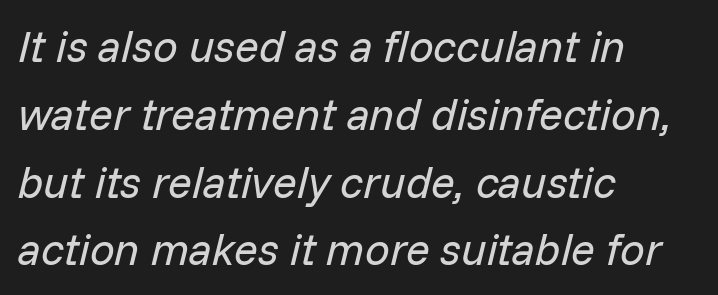
The letters advance in unequal steps, a hallmark of proportional type. Compared with typical paragraphs, the rows here are spaced about the same. This sample is left-justified, so line endings fall wherever the words run out. Stroke thickness stays within the range of a standard reading face or lighter.
